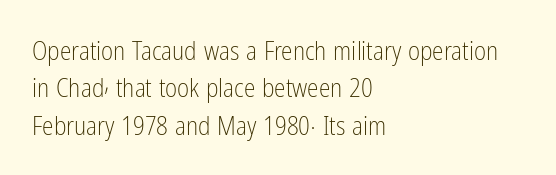
Is the letter spacing exaggerated? No — it looks like the ordinary default. This block has exactly the height ordinary leading produces. This is the regular roman posture of the typeface. Weight: not bold — regular or lighter.
